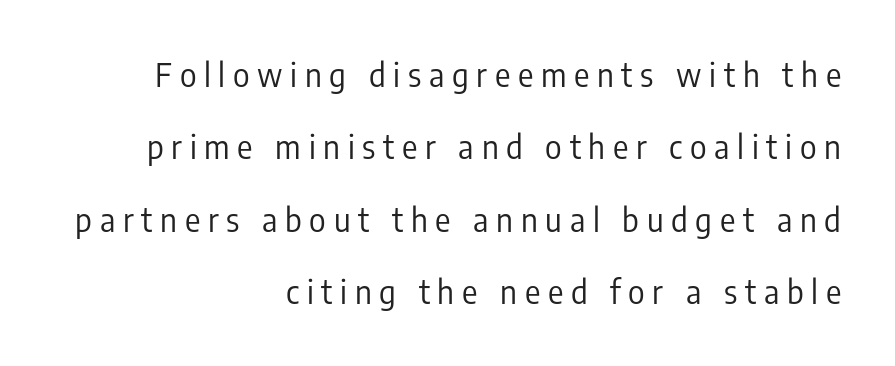
The rendering inserts visible extra space after every character. The type family on display is of the sans-serif kind. The strokes are not fattened; the text isn't bold. You could not count columns in this text — the font is proportionally spaced. A typesetter would mark this as roman, not italic. Baseline-to-baseline distance is far greater than the letter height.
